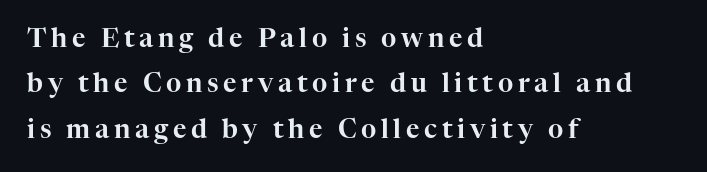
{"italic": "no", "underline": "no", "align": "left", "line_spacing_ratio": 1.75, "glyph_px": 26}
